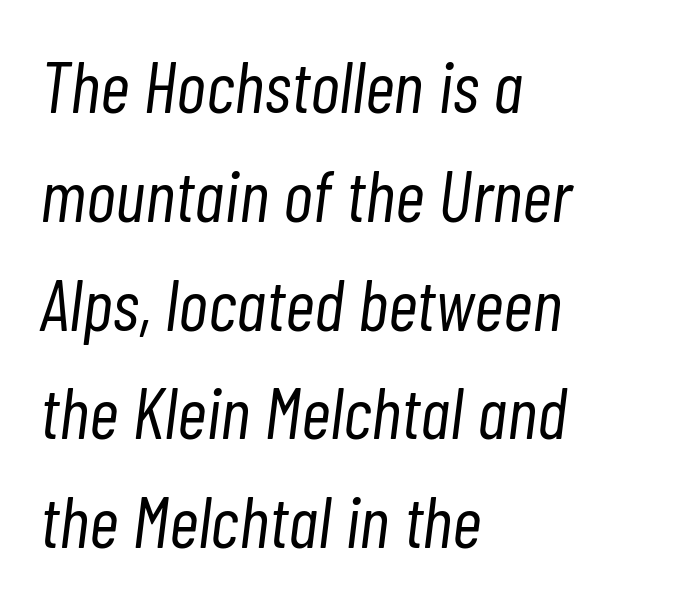
Words appear dense and cohesive because spacing is normal. In terms of leading, this rendering sits right in the middle. No letter is thick-stroked: the sample isn't bold. Beneath every word, the page is bare. A typesetter would call this proportional, since set widths differ per character.
